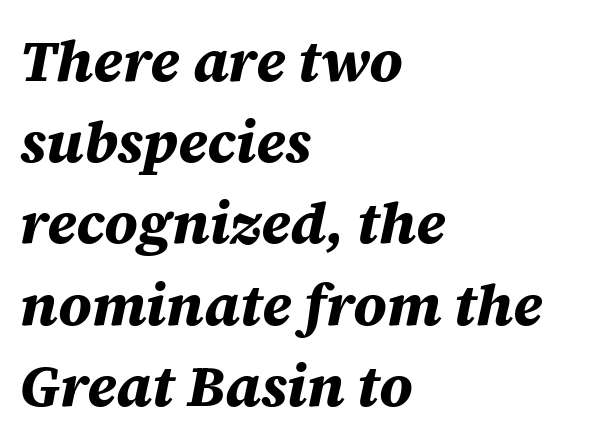
The image shows 58 px bold type, italic (leaning right); set left-aligned, normal line spacing (1.4x), normal letter spacing, not underlined; medium stroke contrast and a large x-height.
